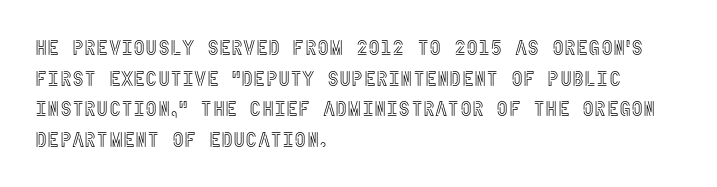
{"italic": "no", "underline": "no", "align": "left", "line_spacing": "normal", "line_spacing_ratio": 1.46, "letter_spacing": "normal", "letter_spacing_em": 0.0, "glyph_px": 21}
